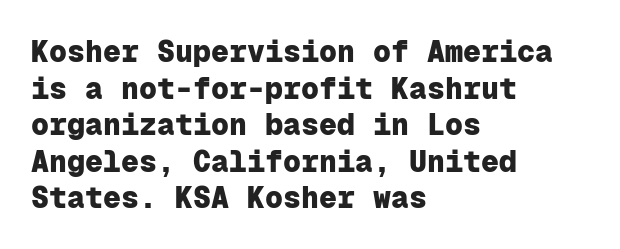
{"serif": "no", "italic": "no", "bold": "yes", "weight": "heavy", "width": "normal", "stroke_contrast": "low", "x_height": "medium", "monospaced": "yes", "underline": "no", "align": "left", "line_spacing_ratio": 1.22, "letter_spacing": "normal", "letter_spacing_em": 0.0, "glyph_px": 30}
